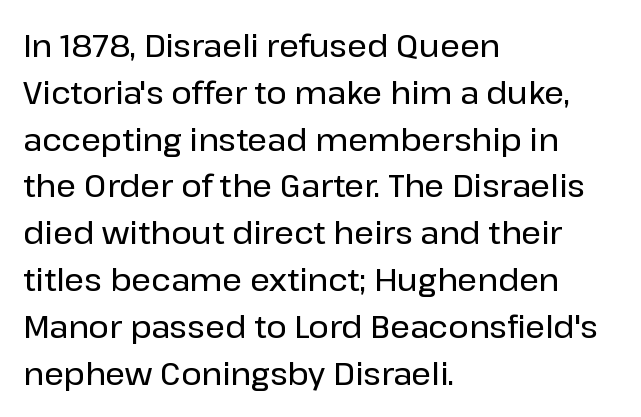
{"serif": "no", "italic": "no", "width": "normal", "stroke_contrast": "low", "x_height": "medium", "monospaced": "no", "underline": "no", "align": "left", "line_spacing": "normal", "line_spacing_ratio": 1.51, "letter_spacing": "normal", "letter_spacing_em": 0.0, "glyph_px": 31}
